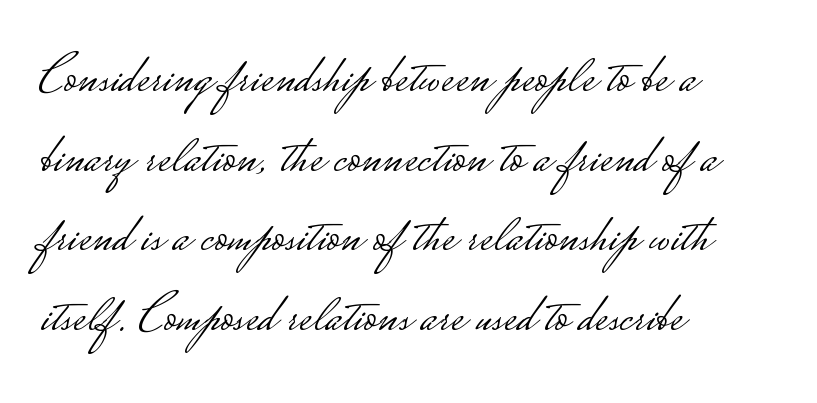
{"serif": "no", "bold": "no", "weight": "light", "width": "wide", "stroke_contrast": "low", "monospaced": "no", "underline": "no", "align": "left", "line_spacing": "normal", "line_spacing_ratio": 1.42, "letter_spacing": "normal", "letter_spacing_em": 0.0, "glyph_px": 56}
